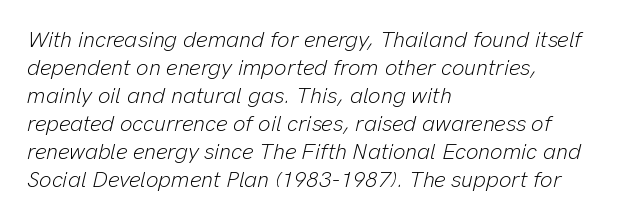
Plain, unruled lines of type. Vertically, the passage feels balanced, rows spaced as you'd expect. Summary of weight: not heavy and not bold. Words appear dense and cohesive because spacing is normal. An italicized treatment has been applied to the whole sample. All the whitespace from short lines collects on the right.
